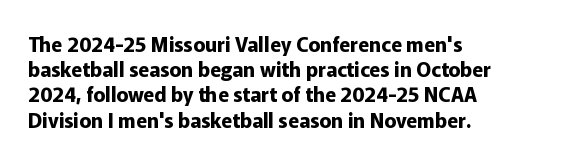
The image shows 20 px bold type, upright; set left-aligned, normal line spacing (1.26x), normal letter spacing, not underlined.
